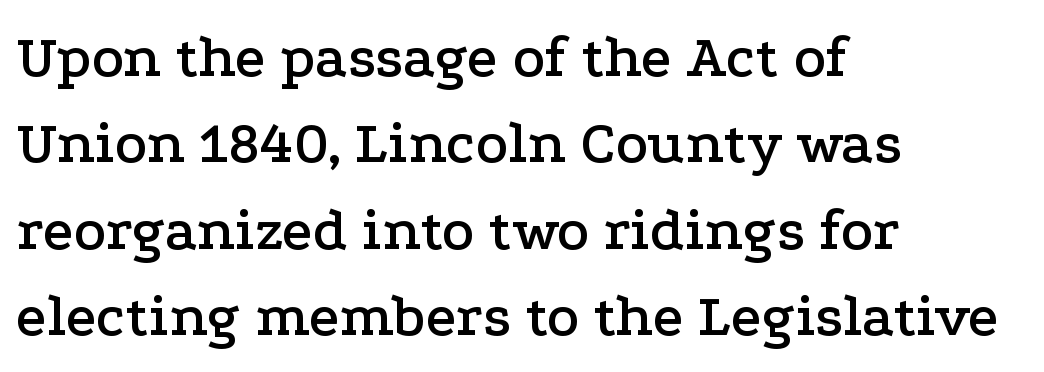
The image shows 60 px wide serif type, upright; set left-aligned, normal line spacing (1.44x), normal letter spacing, not underlined; low stroke contrast and a medium x-height.
